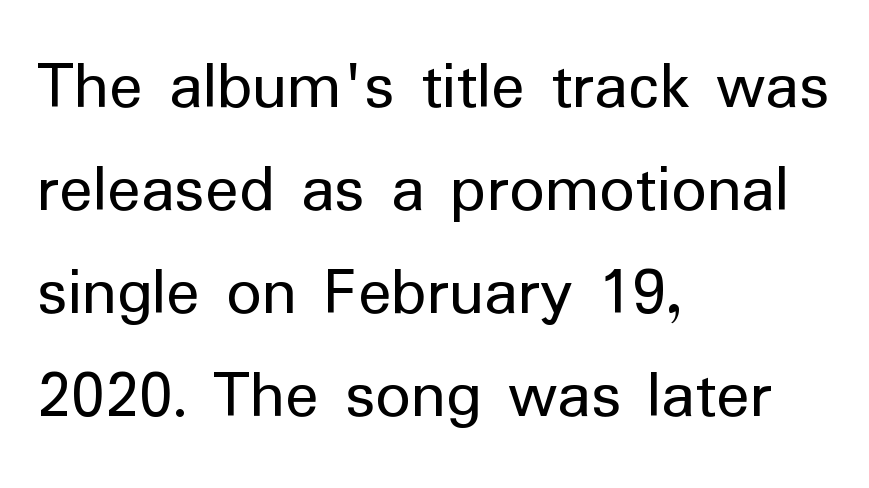
{"serif": "no", "italic": "no", "bold": "no", "weight": "regular", "width": "normal", "stroke_contrast": "low", "x_height": "medium", "monospaced": "no", "underline": "no", "align": "left", "line_spacing": "normal", "line_spacing_ratio": 1.47, "letter_spacing": "normal", "letter_spacing_em": 0.0, "glyph_px": 70}
